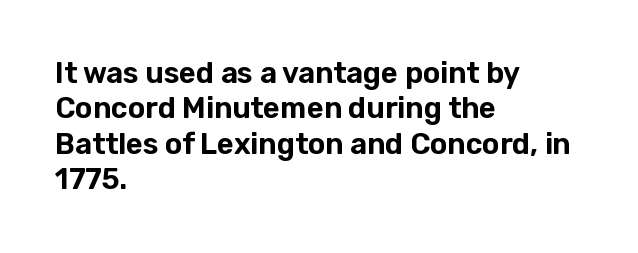
The image shows 29 px sans-serif type, upright; set left-aligned, line spacing 1.22x, normal letter spacing, not underlined; low stroke contrast and a medium x-height.
